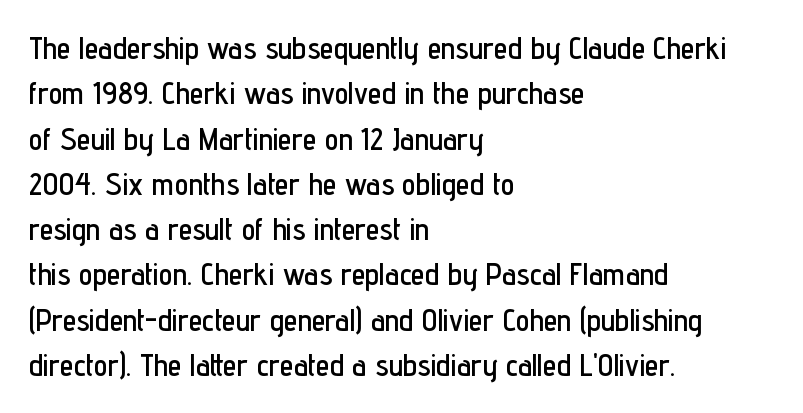
The image shows 31 px condensed sans-serif type, upright; set left-aligned, normal line spacing (1.46x), normal letter spacing, not underlined; low stroke contrast and a medium x-height.
